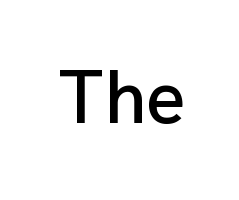
Q: Is the text italic (slanted)? A: No, it is upright.
Q: Is the typeface a serif or a sans-serif typeface? A: Sans-serif.
Q: Is the text underlined? A: No.
Q: Is the spacing between letters normal or unusually wide? A: Normal.
Q: Width (condensed, normal, or wide)? A: Normal.
Q: Stroke contrast? A: Low.
Q: x-height? A: Medium.
Q: Monospaced? A: No.
